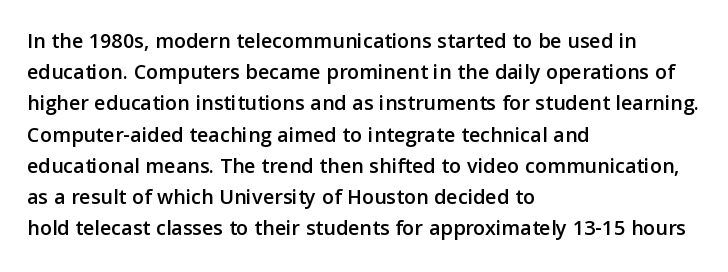
Q: Is the text italic (slanted)? A: No, it is upright.
Q: Is the text underlined? A: No.
Q: How is the paragraph aligned? A: Left-aligned.
Q: Is the spacing between letters normal or unusually wide? A: Normal.
Q: Is the spacing between lines tight, normal or loose? A: Normal.
